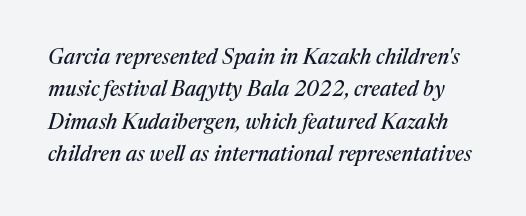
Vertically, the passage feels balanced, rows spaced as you'd expect. These lines were composed using italics. Bare-footed words on every line. Nothing unusual about the tracking: characters are spaced as the font intends.
